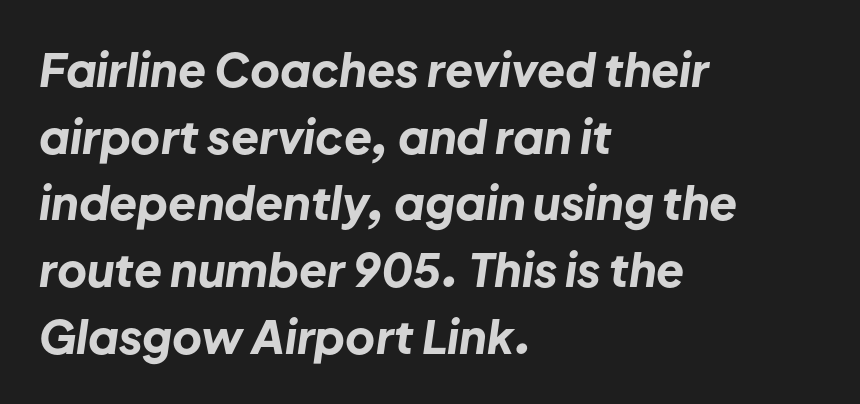
{"italic": "yes", "lean": "right", "slant_degrees": 8, "bold": "yes", "weight": "bold", "width": "normal", "stroke_contrast": "low", "x_height": "medium", "monospaced": "no", "underline": "no", "align": "left", "line_spacing": "normal", "line_spacing_ratio": 1.45, "letter_spacing": "normal", "letter_spacing_em": 0.0, "glyph_px": 46}
